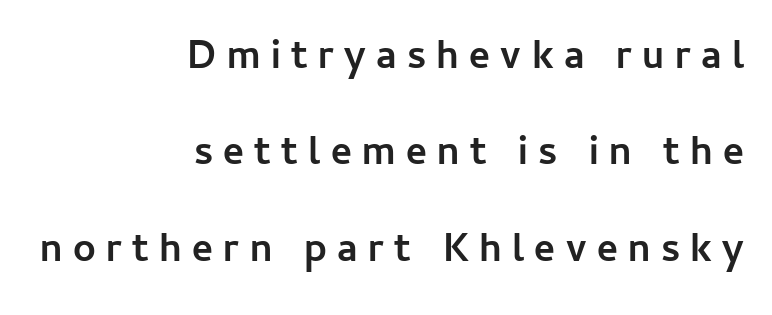
Q: Is the text bold? A: Yes.
Q: Is the text italic (slanted)? A: No, it is upright.
Q: Is the typeface a serif or a sans-serif typeface? A: Sans-serif.
Q: Is the text underlined? A: No.
Q: How is the paragraph aligned? A: Right-aligned.
Q: Is the spacing between letters normal or unusually wide? A: Unusually wide.
Q: Is the spacing between lines tight, normal or loose? A: Loose.
Q: Width (condensed, normal, or wide)? A: Normal.
Q: Stroke contrast? A: Low.
Q: x-height? A: Medium.
Q: Monospaced? A: No.
